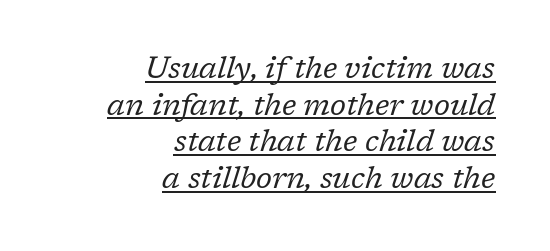
The image shows 30 px regular-weight serif type, italic (leaning right); set right-aligned, line spacing 1.22x, normal letter spacing, underlined; low stroke contrast and a medium x-height.
